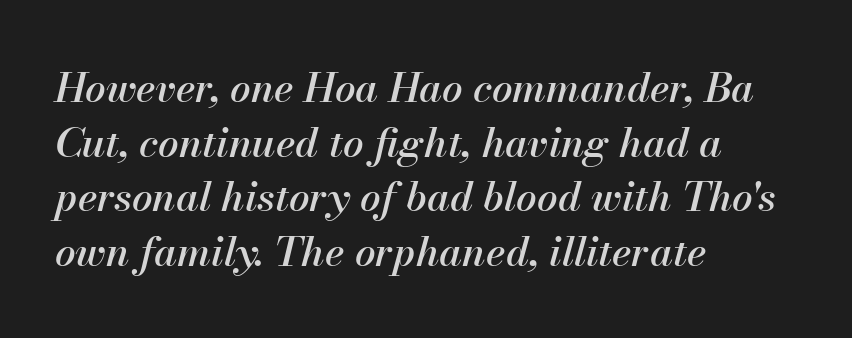
{"italic": "yes", "lean": "right", "slant_degrees": 13, "width": "normal", "stroke_contrast": "medium", "x_height": "small", "monospaced": "no", "underline": "no", "align": "left", "line_spacing": "normal", "line_spacing_ratio": 1.33, "letter_spacing": "normal", "letter_spacing_em": 0.0, "glyph_px": 41}
